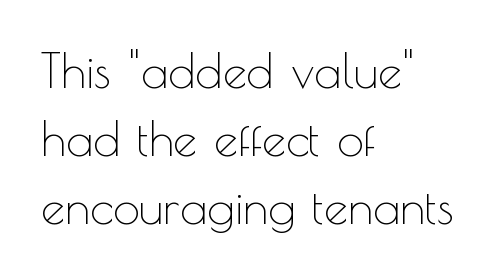
Q: Is the text bold? A: No.
Q: Is the text italic (slanted)? A: No, it is upright.
Q: Is the typeface a serif or a sans-serif typeface? A: Sans-serif.
Q: Is the text underlined? A: No.
Q: How is the paragraph aligned? A: Left-aligned.
Q: Is the spacing between letters normal or unusually wide? A: Normal.
Q: Is the spacing between lines tight, normal or loose? A: Normal.
Q: Width (condensed, normal, or wide)? A: Normal.
Q: x-height? A: Small.
Q: Monospaced? A: No.
